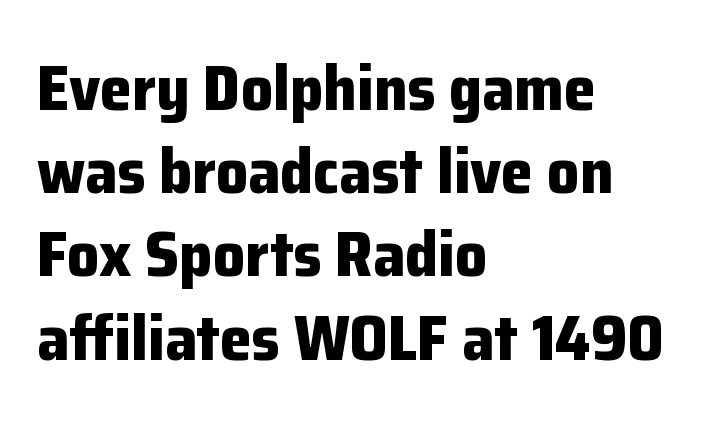
The line-height multiplier appears to be the usual default. This is heavy type, rendered in bold. The ragged edge is on the right, which tells us the setting is flush left. Descenders hang freely into open space. The letters advance in unequal steps, a hallmark of proportional type. Unlike a traditional serif, this face leaves its strokes unadorned.
